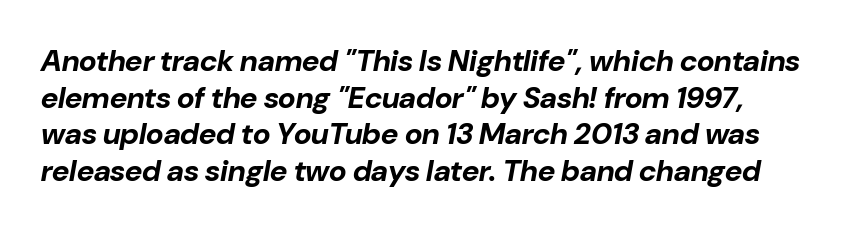
Q: Is the text bold? A: Yes.
Q: Is the text italic (slanted)? A: Yes, it leans right by about 10 degrees.
Q: Is the text underlined? A: No.
Q: Is the spacing between letters normal or unusually wide? A: Normal.
Q: Width (condensed, normal, or wide)? A: Normal.
Q: Stroke contrast? A: Low.
Q: x-height? A: Medium.
Q: Monospaced? A: No.
